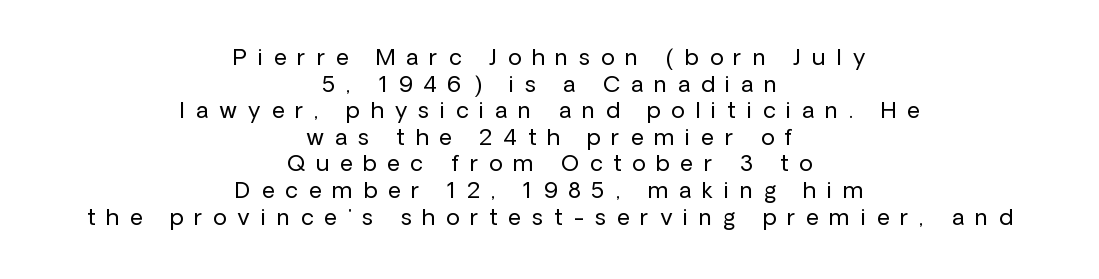
When letters stand straight like this, we call the style roman or upright. Rule under the text: the space is simply empty. Stroke mass is kept to a normal reading level or below. Every row of glyphs is offset so its center matches the block's center.
